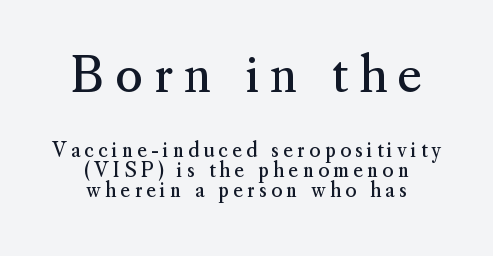
Neither beginnings nor endings align; midpoints do. The letters advance in unequal steps, a hallmark of proportional type. Does the bottom block carry the larger type? No, the top block does. This is the regular roman posture of the typeface. In terms of leading, this rendering errs on the cramped side.
